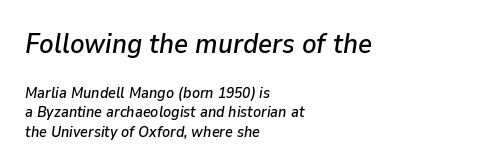
The image shows 27 px text type, italic (leaning right); set left-aligned, normal line spacing (1.3x), normal letter spacing, not underlined; the first (top) block is 1.8x larger.
